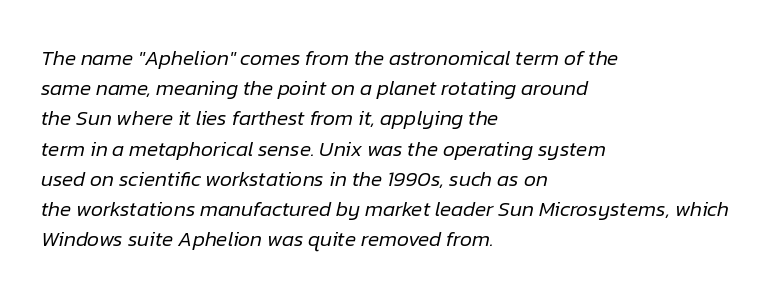
The whole block is typeset with a tilt. Each stroke keeps to a modest, everyday thickness or less. Characters follow at the spacing the type designer built in. This sample keeps an unexceptional amount of space between lines. Beneath every word, the page is bare.
